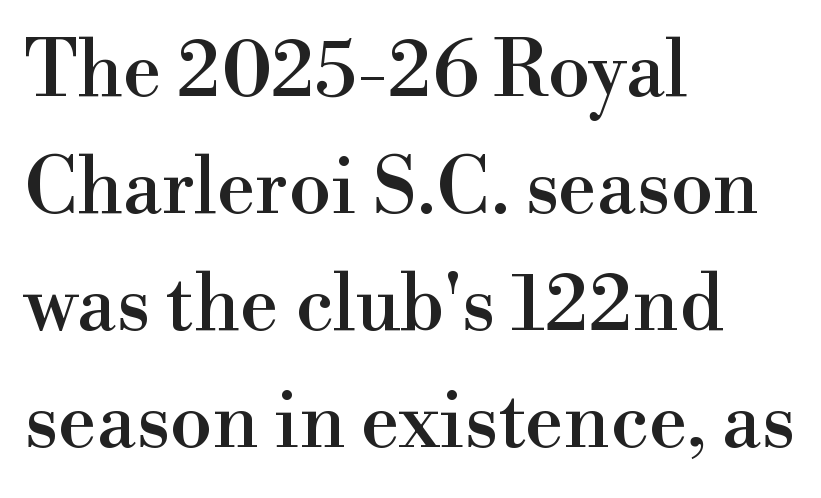
{"serif": "yes", "italic": "no", "width": "normal", "stroke_contrast": "high", "x_height": "small", "monospaced": "no", "underline": "no", "align": "left", "line_spacing": "normal", "line_spacing_ratio": 1.52, "letter_spacing": "normal", "letter_spacing_em": 0.0, "glyph_px": 77}
